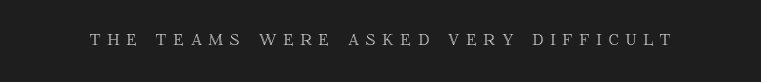
Q: Is the text italic (slanted)? A: No, it is upright.
Q: Is the text underlined? A: No.
Q: Is the spacing between letters normal or unusually wide? A: Unusually wide.
